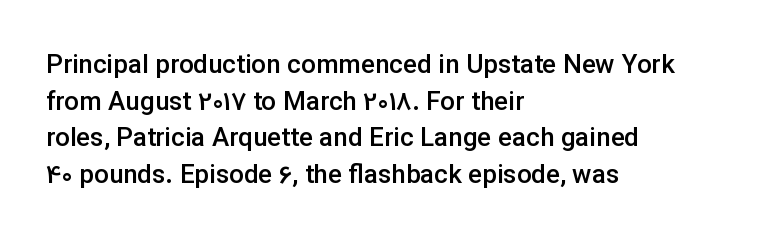
The image shows 26 px text type, upright; set left-aligned, normal line spacing (1.41x), normal letter spacing, not underlined.
